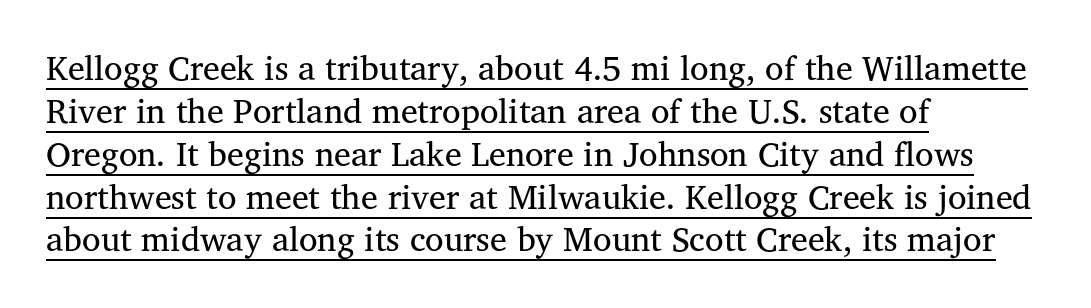
{"serif": "yes", "italic": "no", "bold": "no", "weight": "regular", "width": "normal", "stroke_contrast": "medium", "x_height": "medium", "monospaced": "no", "underline": "yes", "align": "left", "line_spacing": "normal", "line_spacing_ratio": 1.26, "letter_spacing": "normal", "letter_spacing_em": 0.0, "glyph_px": 34}
